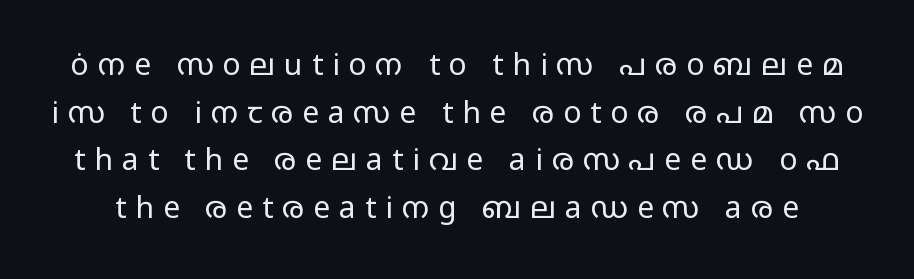
The image shows 30 px regular-weight, wide sans-serif type, upright; set normal line spacing (1.59x), unusually wide letter spacing (+0.3 em), not underlined; low stroke contrast and a medium x-height.
